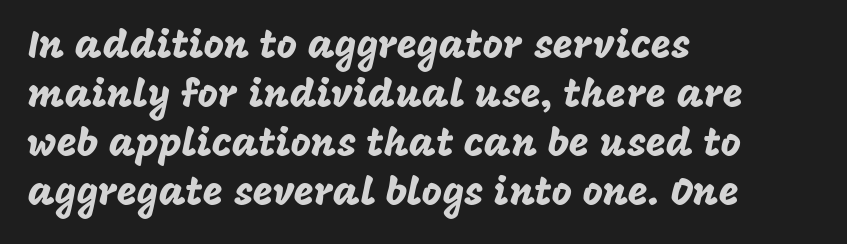
Q: Is the text italic (slanted)? A: Yes.
Q: Is the typeface a serif or a sans-serif typeface? A: Sans-serif.
Q: Is the text underlined? A: No.
Q: How is the paragraph aligned? A: Left-aligned.
Q: Is the spacing between letters normal or unusually wide? A: Normal.
Q: Is the spacing between lines tight, normal or loose? A: Normal.
Q: Width (condensed, normal, or wide)? A: Normal.
Q: Stroke contrast? A: Low.
Q: x-height? A: Large.
Q: Monospaced? A: No.
